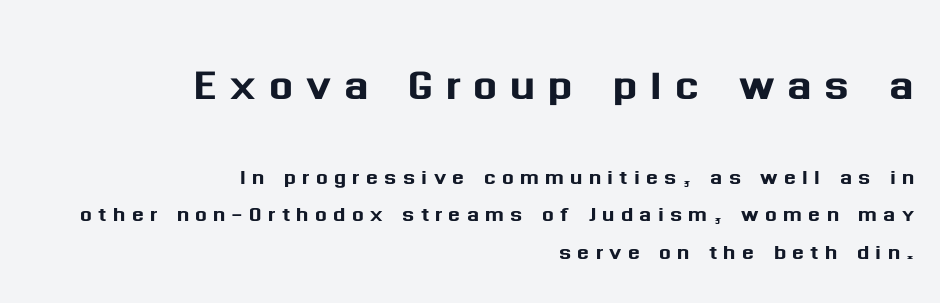
Tracking here is generous; glyphs stand well apart from one another. Regarding serifs, this sample does without them. Is the lower block the larger one? No — the upper block carries the bigger type. The baseline area is clear. Notice how the stems are strictly vertical — no italics here. A typesetter would call this proportional, since set widths differ per character.
